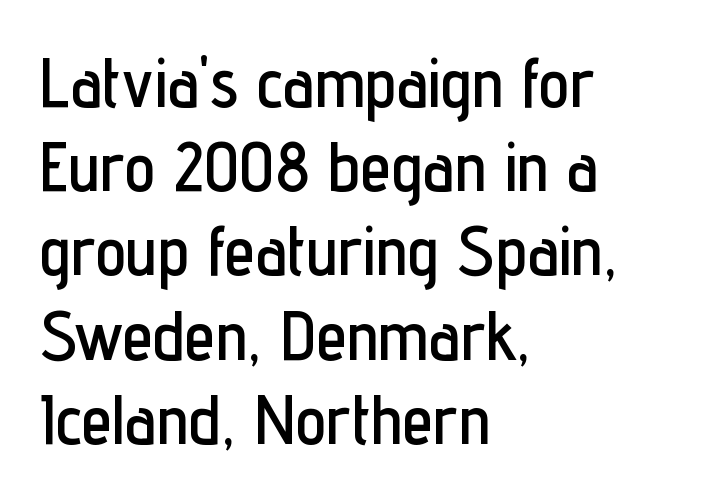
Q: Is the text italic (slanted)? A: No, it is upright.
Q: Is the typeface a serif or a sans-serif typeface? A: Sans-serif.
Q: Is the text underlined? A: No.
Q: How is the paragraph aligned? A: Left-aligned.
Q: Is the spacing between letters normal or unusually wide? A: Normal.
Q: Width (condensed, normal, or wide)? A: Condensed.
Q: Stroke contrast? A: Low.
Q: x-height? A: Medium.
Q: Monospaced? A: No.
